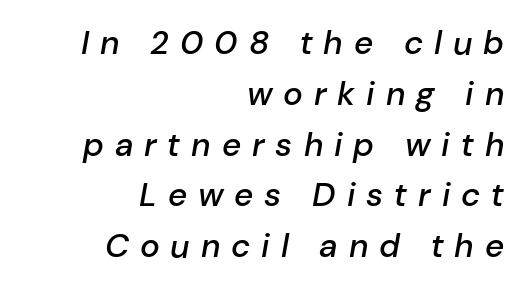
The strip under each line holds only bare page. The face used here is rendered with a markedly widened letterfit. Emphasis by weight is partial: semibold. Looking at the ascenders, they clearly lean. The letters advance in unequal steps, a hallmark of proportional type.
